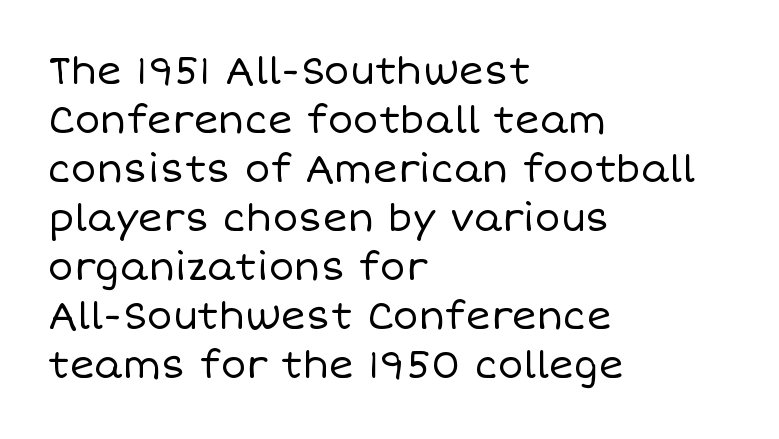
Q: Is the text bold? A: No.
Q: Is the text italic (slanted)? A: No, it is upright.
Q: Is the text underlined? A: No.
Q: How is the paragraph aligned? A: Left-aligned.
Q: Is the spacing between letters normal or unusually wide? A: Normal.
Q: Is the spacing between lines tight, normal or loose? A: Normal.
Q: Width (condensed, normal, or wide)? A: Normal.
Q: Stroke contrast? A: Low.
Q: x-height? A: Large.
Q: Monospaced? A: No.
